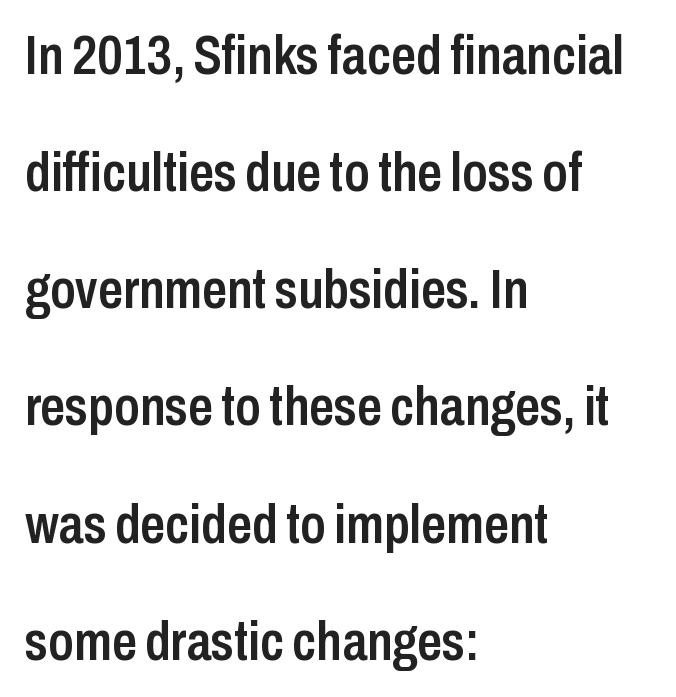
Ascenders rise straight up at ninety degrees. Is this a fixed-width face? No — the glyphs have proportional, varying widths. The strip under each line holds only bare page. Nope, no serifs anywhere on these letters.
